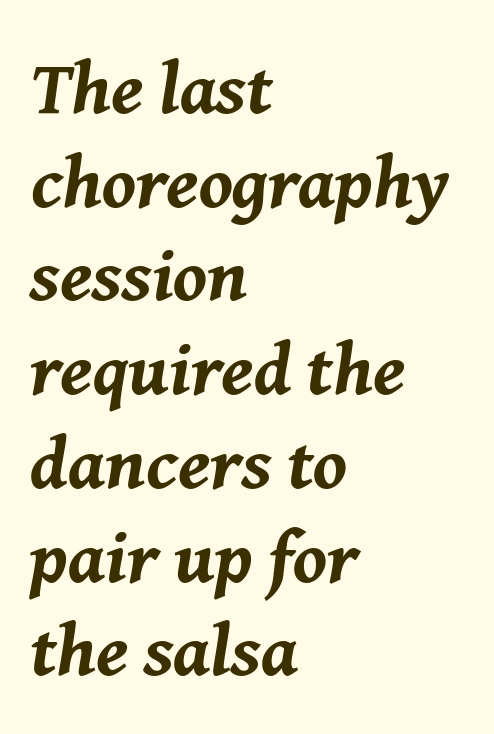
Q: Is the text bold? A: Yes.
Q: Is the text italic (slanted)? A: Yes, it leans right by about 8 degrees.
Q: Is the text underlined? A: No.
Q: How is the paragraph aligned? A: Left-aligned.
Q: Is the spacing between letters normal or unusually wide? A: Normal.
Q: Is the spacing between lines tight, normal or loose? A: Normal.
Q: Width (condensed, normal, or wide)? A: Normal.
Q: Stroke contrast? A: Medium.
Q: x-height? A: Medium.
Q: Monospaced? A: No.
